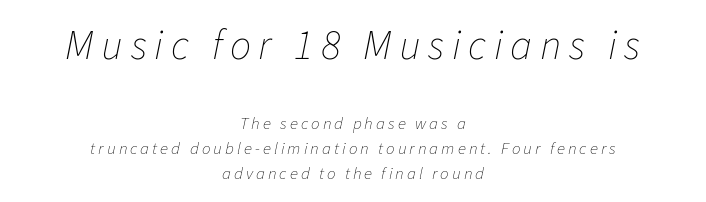
Q: Is the text bold? A: No.
Q: Is the text italic (slanted)? A: Yes, it leans right by about 11 degrees.
Q: Is the text underlined? A: No.
Q: How is the paragraph aligned? A: Centered.
Q: Is the spacing between lines tight, normal or loose? A: Normal.
Q: Which block of text is set in a larger size, the first (top) or the second (bottom)? A: The first (top) one.
Q: Width (condensed, normal, or wide)? A: Normal.
Q: Stroke contrast? A: Low.
Q: x-height? A: Medium.
Q: Monospaced? A: No.
